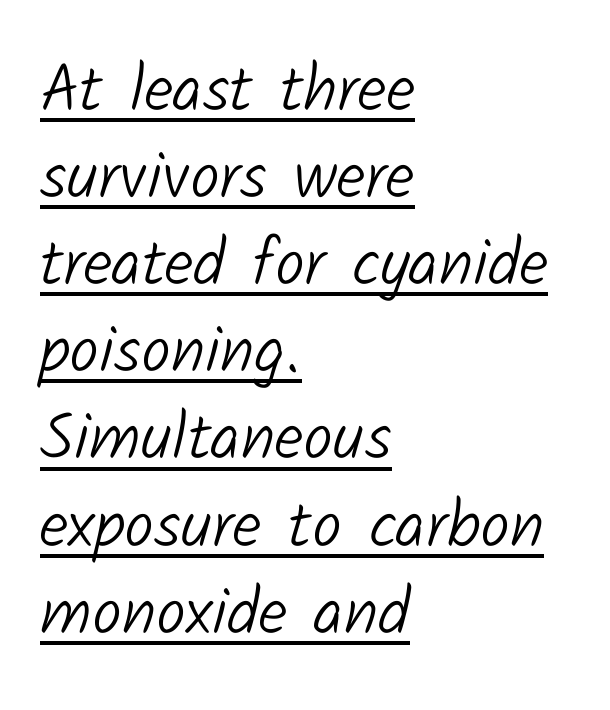
Honestly, the underline is the first thing you notice here. Visually the block forms a straight wall on the left and a jagged coastline on the right. The designer left line spacing at the default. Font category for this specimen: sans-serif. The face used here is proportionally spaced, like ordinary book or web type.
